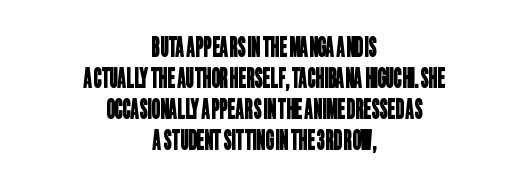
The paragraph has two soft edges and a firm central axis. Nobody touched the tracking dial on this one. Unmarked baselines from the first word to the last.
